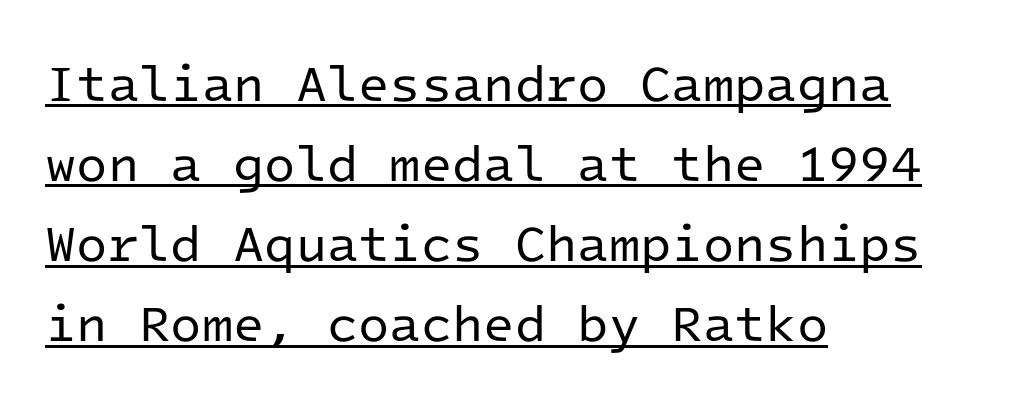
Compared with undecorated copy, this sample adds a rule below the words. These lines stack with their left ends in a neat column. Summary of weight: not heavy and not bold. Does the type have serifs? No, each stem ends abruptly. Ordinary non-slanted type is in use.
